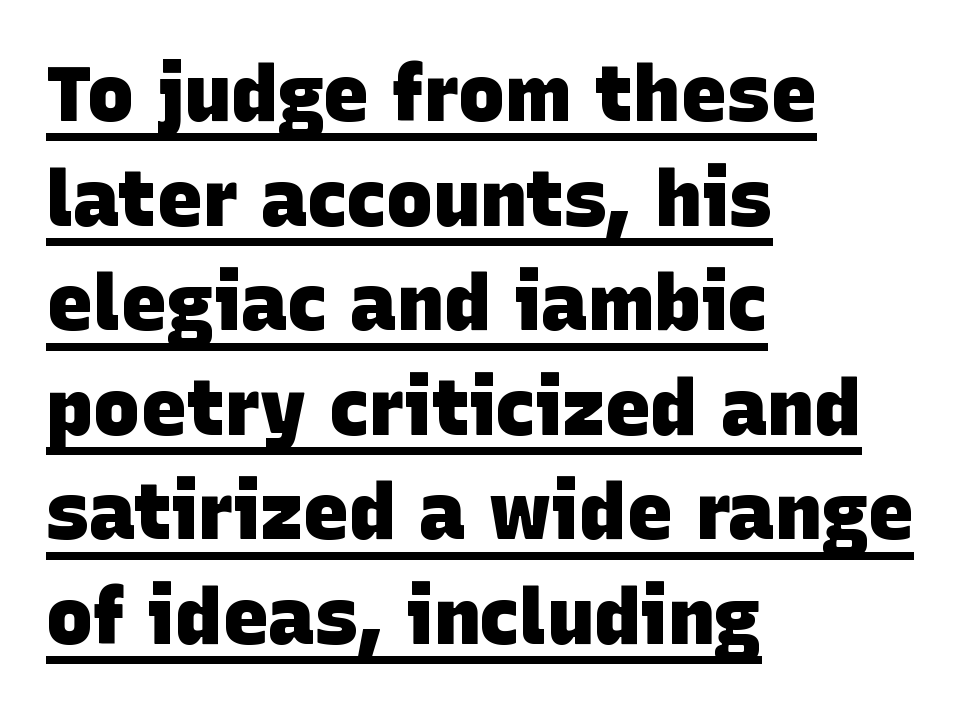
If you measured baseline to baseline, you'd find a middling distance. These lines are rendered in a variable-pitch font. The font is running at its bold setting. This rendering employs a face without finishing strokes, i.e., a sans-serif. Teacher's note: observe the even left margin — that is flush-left alignment.
